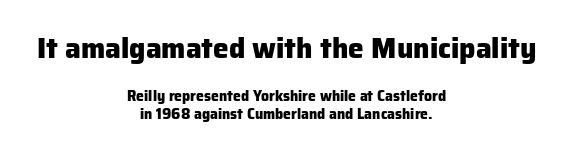
Here the designer chose a conventional face with non-uniform glyph widths. Rule under the text: the space is simply empty. How are the letters spaced? Ordinarily, with no added tracking. Horizontal bands of white between lines are of average thickness. I'd call this a sans setting — the letters go barefoot. The letters stand straight up with perfectly vertical stems.
